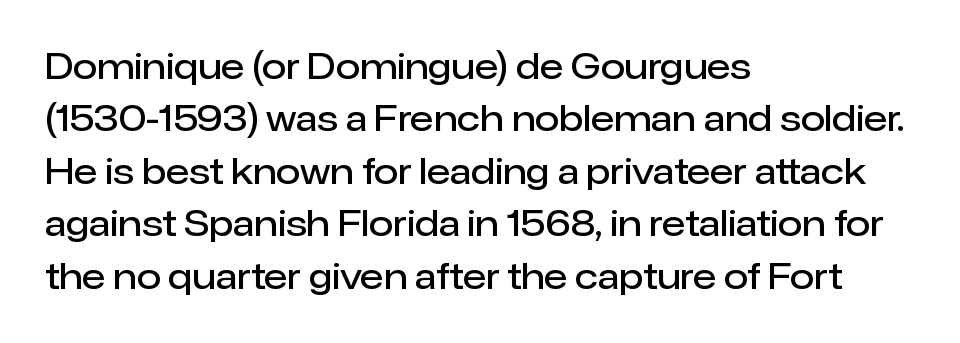
Q: Is the text bold? A: Semi-bold.
Q: Is the text italic (slanted)? A: No, it is upright.
Q: Is the typeface a serif or a sans-serif typeface? A: Sans-serif.
Q: Is the text underlined? A: No.
Q: How is the paragraph aligned? A: Left-aligned.
Q: Is the spacing between letters normal or unusually wide? A: Normal.
Q: Is the spacing between lines tight, normal or loose? A: Normal.
Q: Width (condensed, normal, or wide)? A: Normal.
Q: Stroke contrast? A: Low.
Q: x-height? A: Medium.
Q: Monospaced? A: No.
